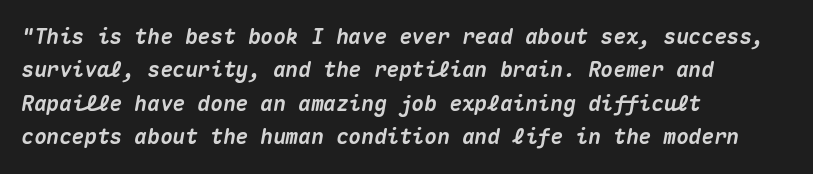
Casual observation: everything's shoved over to the left. Students, observe: this is what conventionally led text looks like. In terms of posture, this sample is oblique. The tracking reads as untouched default to a designer's eye.
